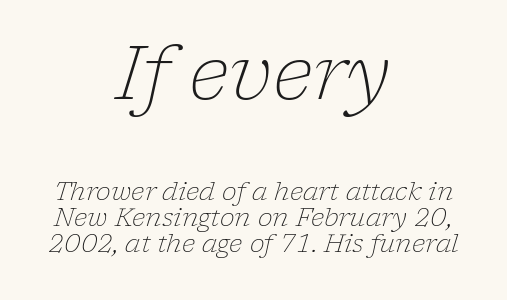
The image shows 75 px light serif type, italic (leaning right); set centered, tight line spacing (1.05x), normal letter spacing, not underlined; the first (top) block is 3.0x larger; low stroke contrast and a medium x-height.
